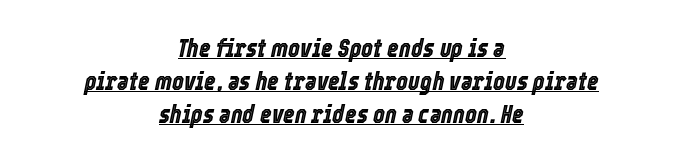
Spacing between characters is what you'd get straight out of the box. The rendering positions every line midway between the sides. This sample carries an underscore along the baseline area. The rows are spaced the way most documents space them. The passage shown leans; its letterforms are oblique.
